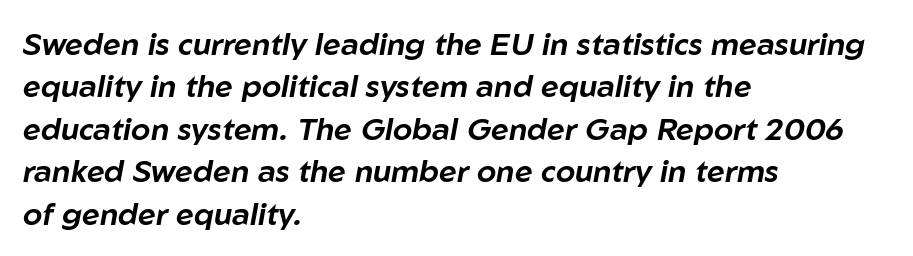
Q: Is the text italic (slanted)? A: Yes, it leans right by about 10 degrees.
Q: Is the text underlined? A: No.
Q: How is the paragraph aligned? A: Left-aligned.
Q: Is the spacing between letters normal or unusually wide? A: Normal.
Q: Is the spacing between lines tight, normal or loose? A: Normal.
Q: Width (condensed, normal, or wide)? A: Normal.
Q: Stroke contrast? A: Low.
Q: x-height? A: Medium.
Q: Monospaced? A: No.
